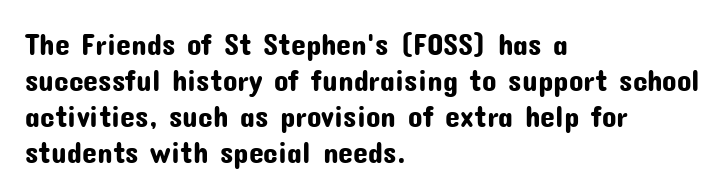
{"serif": "no", "italic": "no", "width": "normal", "stroke_contrast": "low", "x_height": "medium", "monospaced": "no", "underline": "no", "align": "left", "line_spacing_ratio": 1.2, "letter_spacing": "normal", "letter_spacing_em": 0.0, "glyph_px": 30}
